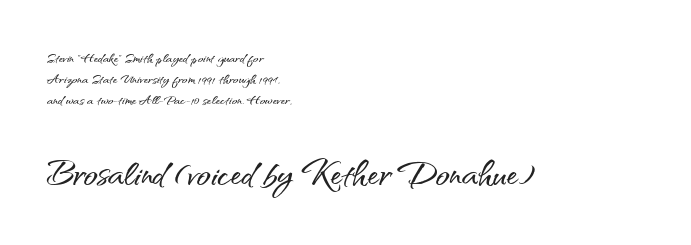
Q: Is the text italic (slanted)? A: Yes.
Q: Is the typeface a serif or a sans-serif typeface? A: Sans-serif.
Q: Is the text underlined? A: No.
Q: How is the paragraph aligned? A: Left-aligned.
Q: Is the spacing between letters normal or unusually wide? A: Normal.
Q: Which block of text is set in a larger size, the first (top) or the second (bottom)? A: The second (bottom) one.
Q: Width (condensed, normal, or wide)? A: Normal.
Q: Stroke contrast? A: Medium.
Q: x-height? A: Small.
Q: Monospaced? A: No.
